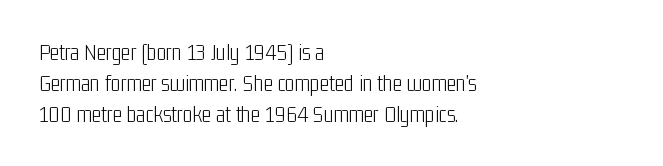
Descenders are the only things crossing below the line. The font sits on the lighter half of the weight spectrum, regular included. Does the copy run flush right? No — it runs flush left. Vertically, the passage feels balanced, rows spaced as you'd expect.
